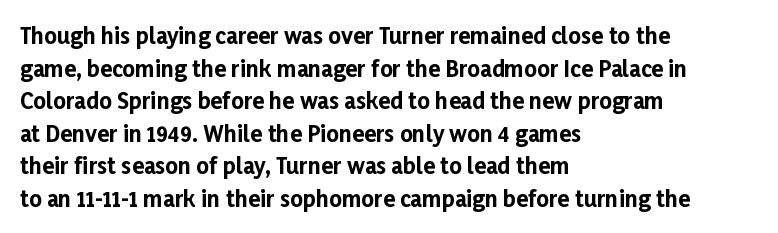
{"italic": "no", "bold": "yes", "underline": "no", "align": "left", "line_spacing": "normal", "line_spacing_ratio": 1.48, "letter_spacing": "normal", "letter_spacing_em": 0.0, "glyph_px": 22}
